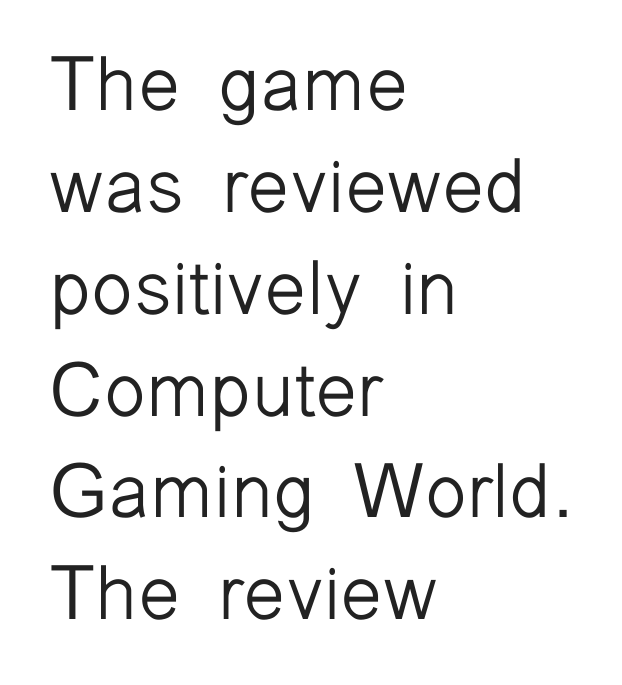
Nobody touched the tracking dial on this one. These lines are rendered in a variable-pitch font. Every row of glyphs begins at an identical x-position on the left. Heft: none added — not bold. The designer went with a sans here, leaving each stem footless. The lines sit at an ordinary, default distance from one another.
